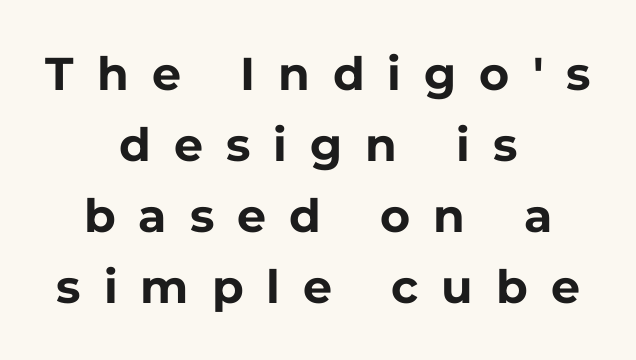
Q: Is the text bold? A: Yes.
Q: Is the text italic (slanted)? A: No, it is upright.
Q: Is the typeface a serif or a sans-serif typeface? A: Sans-serif.
Q: Is the text underlined? A: No.
Q: How is the paragraph aligned? A: Centered.
Q: Is the spacing between letters normal or unusually wide? A: Unusually wide.
Q: Is the spacing between lines tight, normal or loose? A: Normal.
Q: Width (condensed, normal, or wide)? A: Normal.
Q: Stroke contrast? A: Low.
Q: x-height? A: Medium.
Q: Monospaced? A: No.
